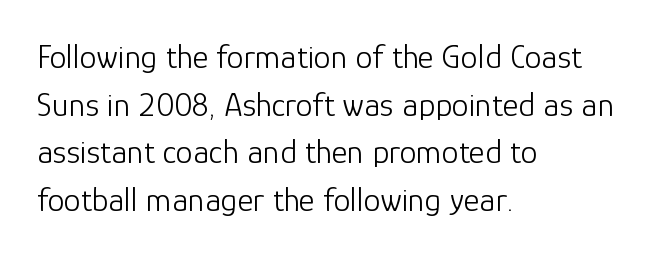
Q: Is the text bold? A: No.
Q: Is the text italic (slanted)? A: No, it is upright.
Q: Is the typeface a serif or a sans-serif typeface? A: Sans-serif.
Q: Is the text underlined? A: No.
Q: How is the paragraph aligned? A: Left-aligned.
Q: Is the spacing between letters normal or unusually wide? A: Normal.
Q: Is the spacing between lines tight, normal or loose? A: Normal.
Q: Width (condensed, normal, or wide)? A: Normal.
Q: Stroke contrast? A: Low.
Q: x-height? A: Medium.
Q: Monospaced? A: No.
